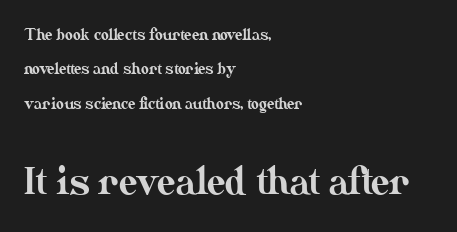
A typesetter would call this leading open, well beyond the default. Just letters on the line, the space beneath them empty. Style check: upright. These lines keep a tight, regular rhythm from letter to letter. Character size in the trailing block exceeds that of the leading block. Notice how the passage keeps a crisp vertical edge on the left only.
